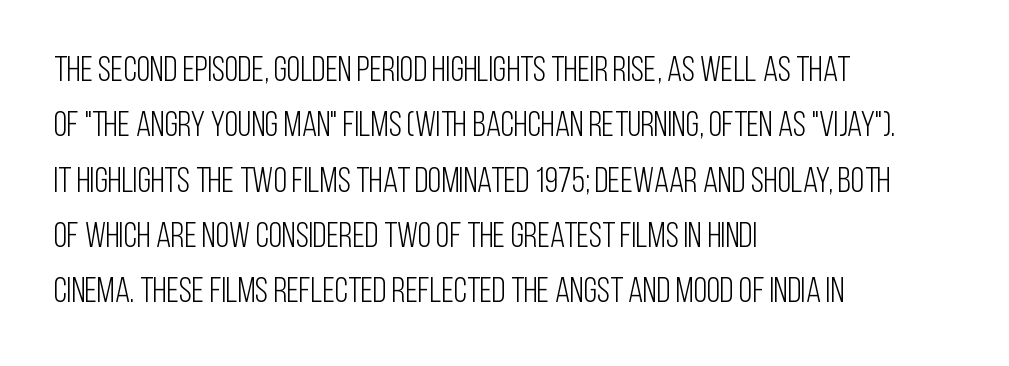
Q: Is the text bold? A: No.
Q: Is the text italic (slanted)? A: No, it is upright.
Q: Is the typeface a serif or a sans-serif typeface? A: Sans-serif.
Q: Is the text underlined? A: No.
Q: How is the paragraph aligned? A: Left-aligned.
Q: Is the spacing between letters normal or unusually wide? A: Normal.
Q: Is the spacing between lines tight, normal or loose? A: Normal.
Q: Width (condensed, normal, or wide)? A: Condensed.
Q: Stroke contrast? A: Low.
Q: x-height? A: Large.
Q: Monospaced? A: No.
